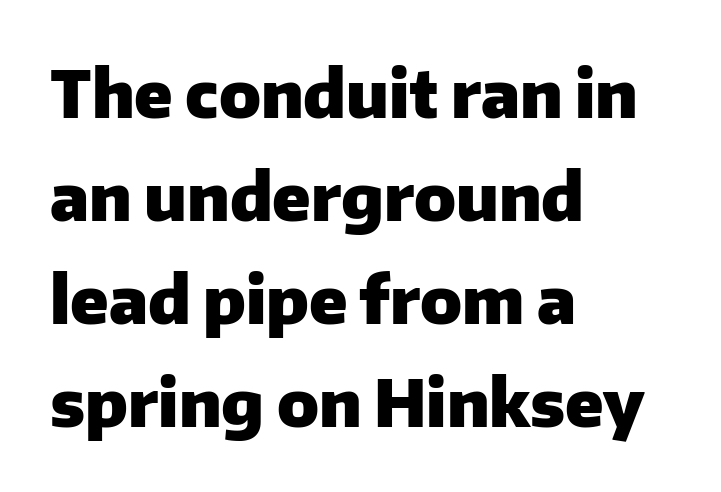
{"serif": "no", "italic": "no", "bold": "yes", "weight": "heavy", "width": "normal", "stroke_contrast": "low", "x_height": "medium", "monospaced": "no", "underline": "no", "align": "left", "line_spacing": "normal", "line_spacing_ratio": 1.56, "letter_spacing": "normal", "letter_spacing_em": 0.0, "glyph_px": 66}
